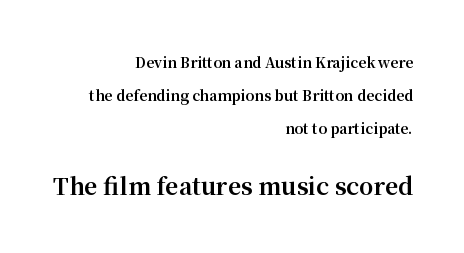
The image shows 23 px bold type, upright; set right-aligned, loose line spacing (2.34x), normal letter spacing, not underlined; the second (bottom) block is 1.64x larger.
